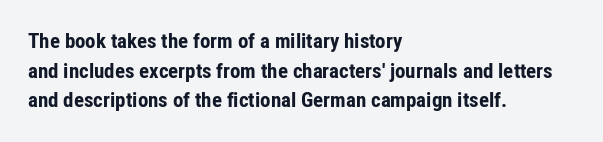
Q: Is the text bold? A: Yes.
Q: Is the text italic (slanted)? A: No, it is upright.
Q: Is the text underlined? A: No.
Q: How is the paragraph aligned? A: Left-aligned.
Q: Is the spacing between letters normal or unusually wide? A: Normal.
Q: Is the spacing between lines tight, normal or loose? A: Normal.
